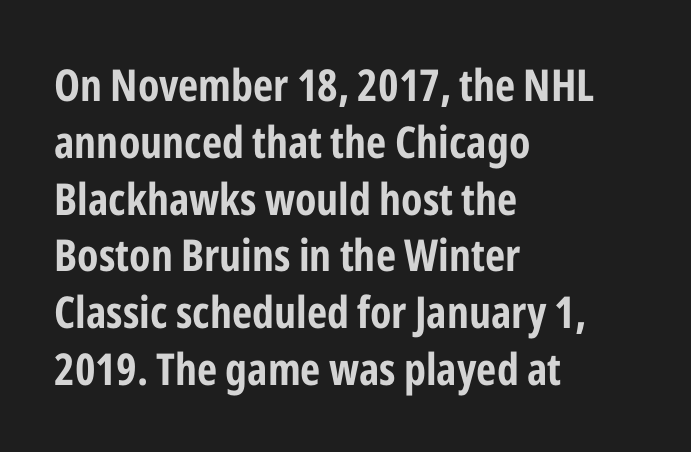
Q: Is the text italic (slanted)? A: No, it is upright.
Q: Is the typeface a serif or a sans-serif typeface? A: Sans-serif.
Q: Is the text underlined? A: No.
Q: How is the paragraph aligned? A: Left-aligned.
Q: Is the spacing between letters normal or unusually wide? A: Normal.
Q: Is the spacing between lines tight, normal or loose? A: Normal.
Q: Width (condensed, normal, or wide)? A: Condensed.
Q: Stroke contrast? A: Low.
Q: x-height? A: Medium.
Q: Monospaced? A: No.
